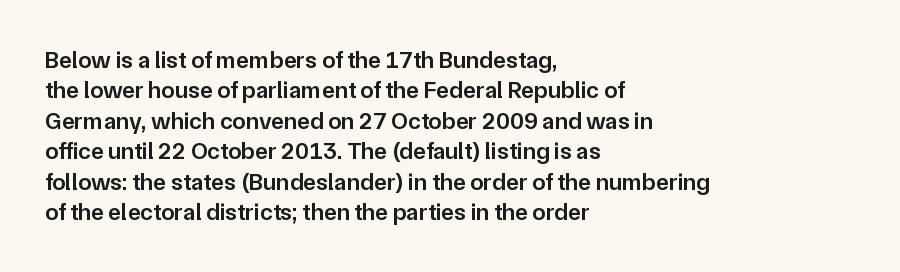
{"italic": "no", "bold": "semi", "underline": "no", "align": "left", "line_spacing": "normal", "line_spacing_ratio": 1.27, "letter_spacing": "normal", "letter_spacing_em": 0.0, "glyph_px": 24}
